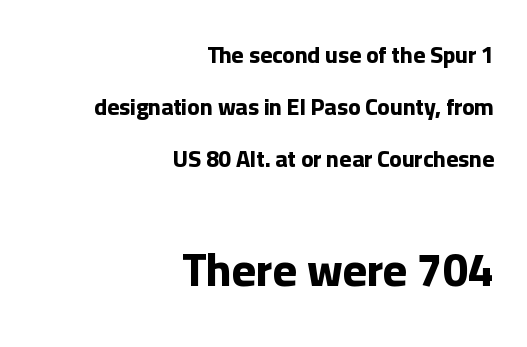
The image shows 46 px bold sans-serif type, upright; set right-aligned, loose line spacing (2.27x), normal letter spacing, not underlined; the second (bottom) block is 2.0x larger; low stroke contrast and a medium x-height.
